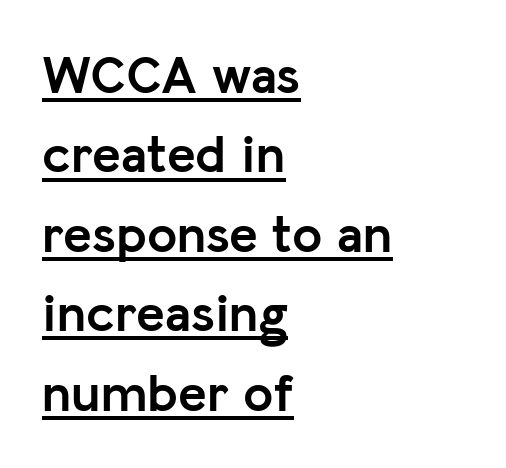
Unlike italic type, these characters show no tilt at all. Nobody touched the tracking dial on this one. The strokes are fattened all the way to bold. The sample's only ornament is a line tracing under the words. Is there much room between lines? A standard amount, neither cramped nor airy.
